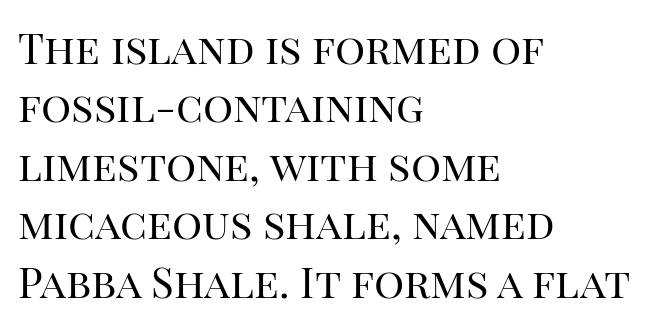
{"serif": "yes", "italic": "no", "bold": "no", "weight": "regular", "width": "normal", "stroke_contrast": "high", "x_height": "large", "monospaced": "no", "underline": "no", "align": "left", "line_spacing": "normal", "line_spacing_ratio": 1.39, "letter_spacing": "normal", "letter_spacing_em": 0.0, "glyph_px": 42}
